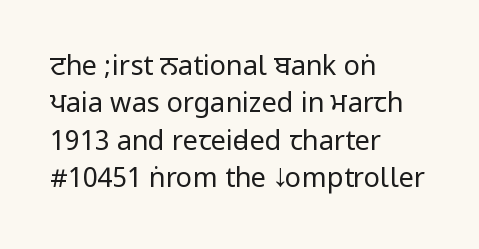
{"italic": "no", "bold": "no", "underline": "no", "align": "left", "line_spacing": "normal", "line_spacing_ratio": 1.38, "letter_spacing": "normal", "letter_spacing_em": 0.0, "glyph_px": 27}
